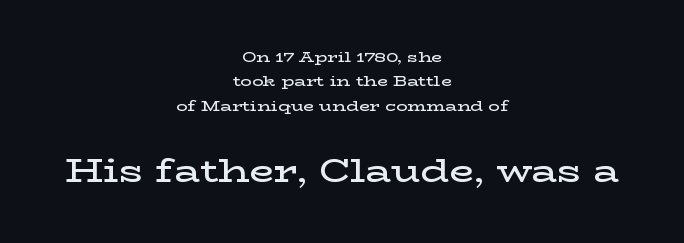
The image shows 32 px semibold, wide serif type, upright; set centered, line spacing 1.75x, normal letter spacing, not underlined; the second (bottom) block is 2.29x larger; low stroke contrast and a medium x-height.
